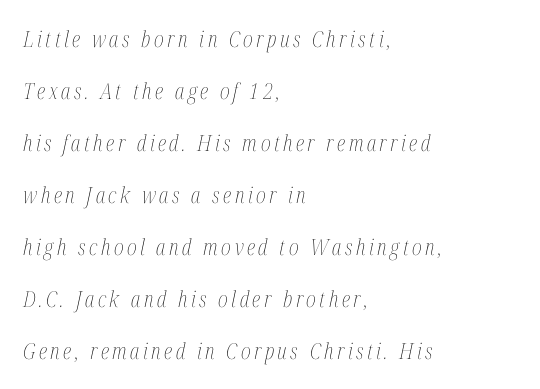
{"italic": "yes", "lean": "right", "slant_degrees": 12, "bold": "no", "underline": "no", "align": "left", "line_spacing": "loose", "line_spacing_ratio": 2.36, "glyph_px": 22}
